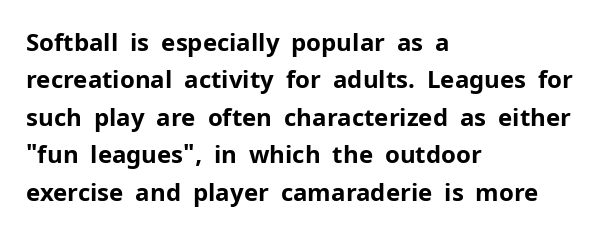
Underline: absent. Strokes here are thick enough to call this a true bold. This block has exactly the height ordinary leading produces. Standard letterfit; no display-style spreading of the glyphs. The lines are quadded left.
